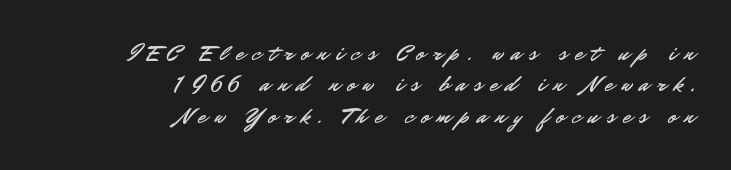
Q: Is the text italic (slanted)? A: Yes.
Q: Is the text underlined? A: No.
Q: How is the paragraph aligned? A: Right-aligned.
Q: Is the spacing between letters normal or unusually wide? A: Unusually wide.
Q: Is the spacing between lines tight, normal or loose? A: Normal.
